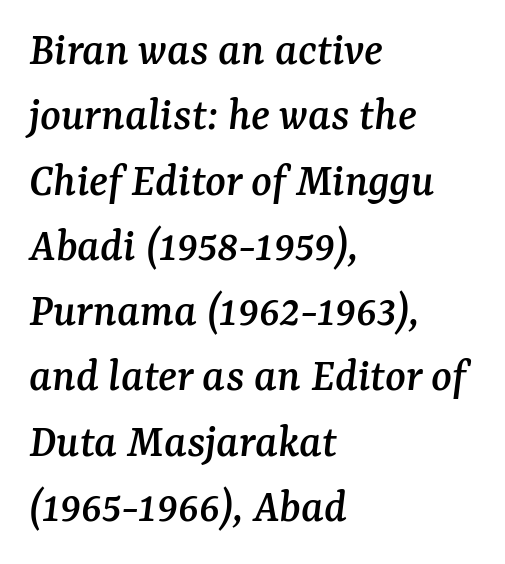
Q: Is the text italic (slanted)? A: Yes, it leans right by about 7 degrees.
Q: Is the typeface a serif or a sans-serif typeface? A: Serif.
Q: Is the text underlined? A: No.
Q: How is the paragraph aligned? A: Left-aligned.
Q: Is the spacing between letters normal or unusually wide? A: Normal.
Q: Is the spacing between lines tight, normal or loose? A: Normal.
Q: Width (condensed, normal, or wide)? A: Normal.
Q: Stroke contrast? A: Medium.
Q: x-height? A: Medium.
Q: Monospaced? A: No.
